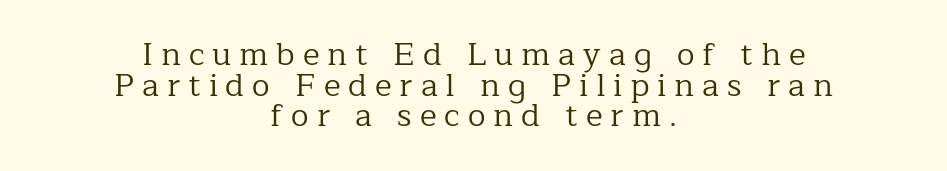
{"serif": "yes", "italic": "no", "bold": "no", "weight": "regular", "width": "normal", "stroke_contrast": "low", "x_height": "medium", "monospaced": "no", "underline": "no", "align": "center", "line_spacing": "tight", "line_spacing_ratio": 0.96, "letter_spacing": "wide", "letter_spacing_em": 0.25, "glyph_px": 32}
